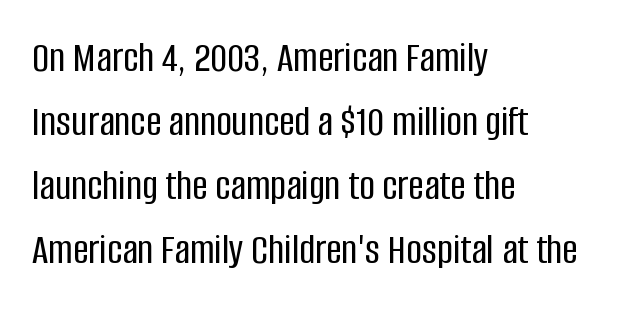
The block of text has a typical density, with ordinary space between rows. Nope, no serifs anywhere on these letters. Each letter keeps its own natural width here, so spacing adapts to shape. Alignment: flush left. The passage shown has conventional tracking throughout. It's the straight-up-and-down kind of type.
